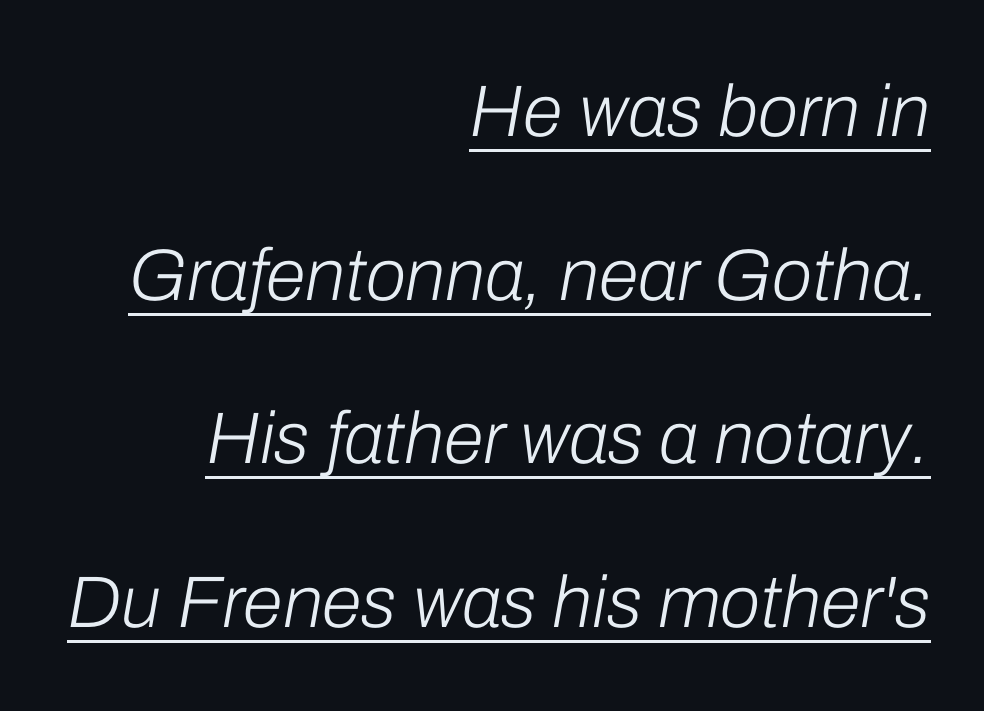
Whoever set this chose breathing room over compactness in the vertical rhythm. The string is rendered with underlining switched on. On a weight scale, this lands at 450 or below. Think of a printed novel: that variable character pitch is what you see here. Glyph-to-glyph distance matches everyday printed text.
